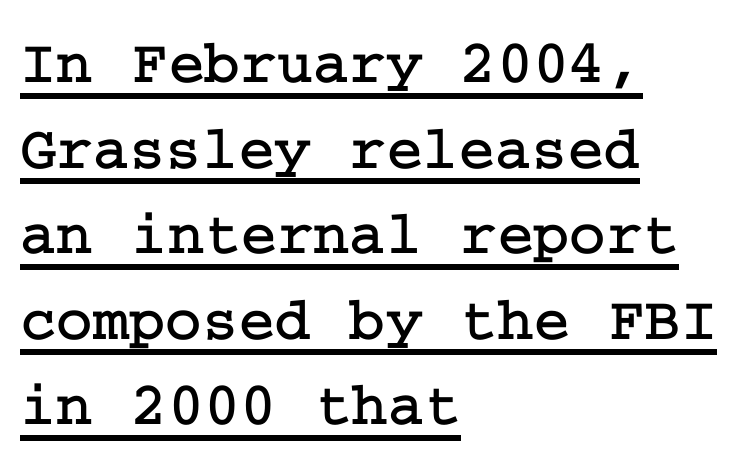
{"serif": "yes", "italic": "no", "width": "normal", "stroke_contrast": "low", "x_height": "medium", "underline": "yes", "align": "left", "line_spacing": "normal", "line_spacing_ratio": 1.38, "letter_spacing": "normal", "letter_spacing_em": 0.0, "glyph_px": 62}
